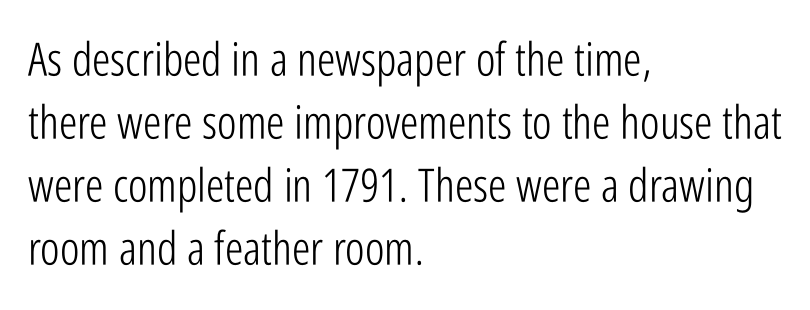
Q: Is the text bold? A: No.
Q: Is the text italic (slanted)? A: No, it is upright.
Q: Is the typeface a serif or a sans-serif typeface? A: Sans-serif.
Q: Is the text underlined? A: No.
Q: How is the paragraph aligned? A: Left-aligned.
Q: Is the spacing between letters normal or unusually wide? A: Normal.
Q: Is the spacing between lines tight, normal or loose? A: Normal.
Q: Width (condensed, normal, or wide)? A: Condensed.
Q: Stroke contrast? A: Low.
Q: x-height? A: Medium.
Q: Monospaced? A: No.
